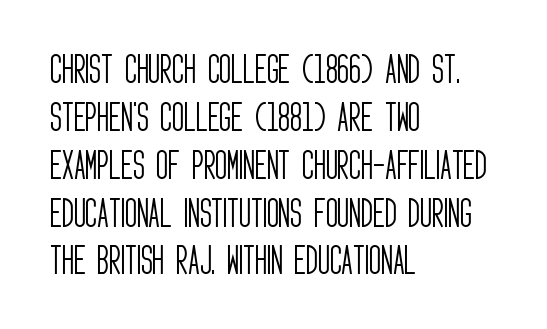
{"serif": "no", "italic": "no", "bold": "no", "weight": "light", "width": "condensed", "stroke_contrast": "low", "x_height": "large", "monospaced": "no", "underline": "no", "align": "left", "line_spacing": "normal", "line_spacing_ratio": 1.45, "letter_spacing": "normal", "letter_spacing_em": 0.0, "glyph_px": 33}
